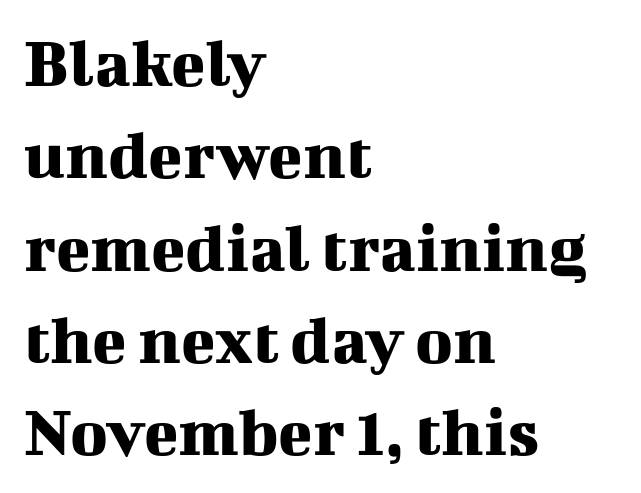
{"serif": "yes", "italic": "no", "width": "normal", "stroke_contrast": "medium", "x_height": "medium", "monospaced": "no", "underline": "no", "align": "left", "line_spacing": "normal", "line_spacing_ratio": 1.3, "letter_spacing": "normal", "letter_spacing_em": 0.0, "glyph_px": 71}
